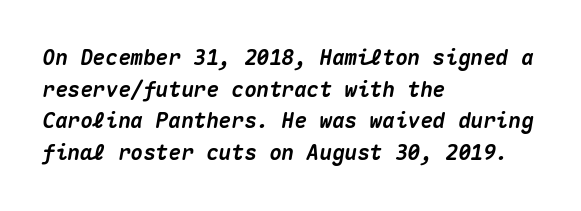
Decoration check: the copy has no underline. The strokes are fattened all the way to bold. The compositor pushed each line to the left boundary. This block has exactly the height ordinary leading produces. The letters are slanted; this is an italic face. What stands out about the letter spacing? Nothing — it is the standard amount.
